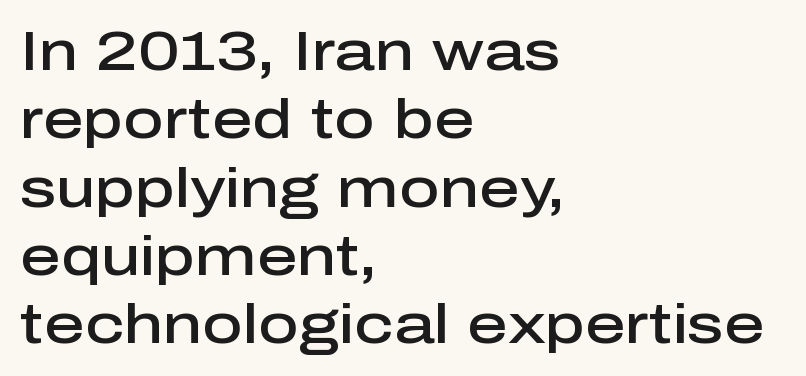
Q: Is the text bold? A: Semi-bold.
Q: Is the text italic (slanted)? A: No, it is upright.
Q: Is the typeface a serif or a sans-serif typeface? A: Sans-serif.
Q: Is the text underlined? A: No.
Q: How is the paragraph aligned? A: Left-aligned.
Q: Is the spacing between letters normal or unusually wide? A: Normal.
Q: Width (condensed, normal, or wide)? A: Normal.
Q: Stroke contrast? A: Low.
Q: x-height? A: Medium.
Q: Monospaced? A: No.
